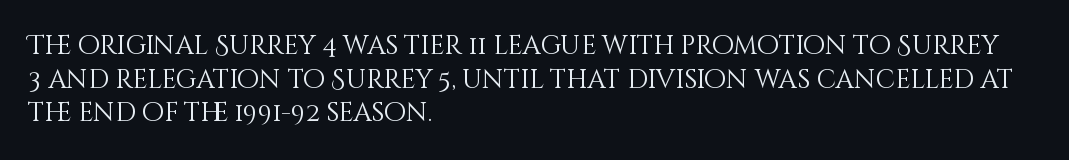
The image shows 26 px text type, upright; set left-aligned, normal line spacing (1.29x), normal letter spacing, not underlined.
